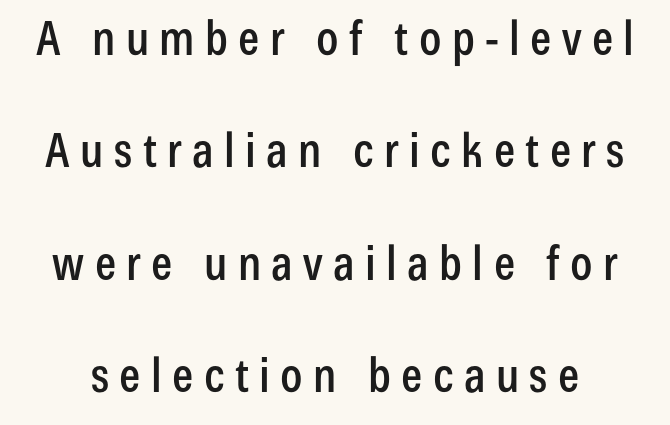
{"serif": "no", "italic": "no", "width": "condensed", "stroke_contrast": "low", "x_height": "medium", "monospaced": "no", "underline": "no", "line_spacing": "loose", "line_spacing_ratio": 2.39, "letter_spacing": "wide", "letter_spacing_em": 0.22, "glyph_px": 47}
